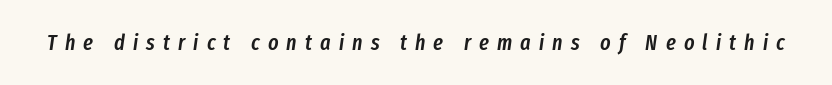
Q: Is the text bold? A: Semi-bold.
Q: Is the text italic (slanted)? A: Yes, it leans right by about 8 degrees.
Q: Is the text underlined? A: No.
Q: Is the spacing between letters normal or unusually wide? A: Unusually wide.
